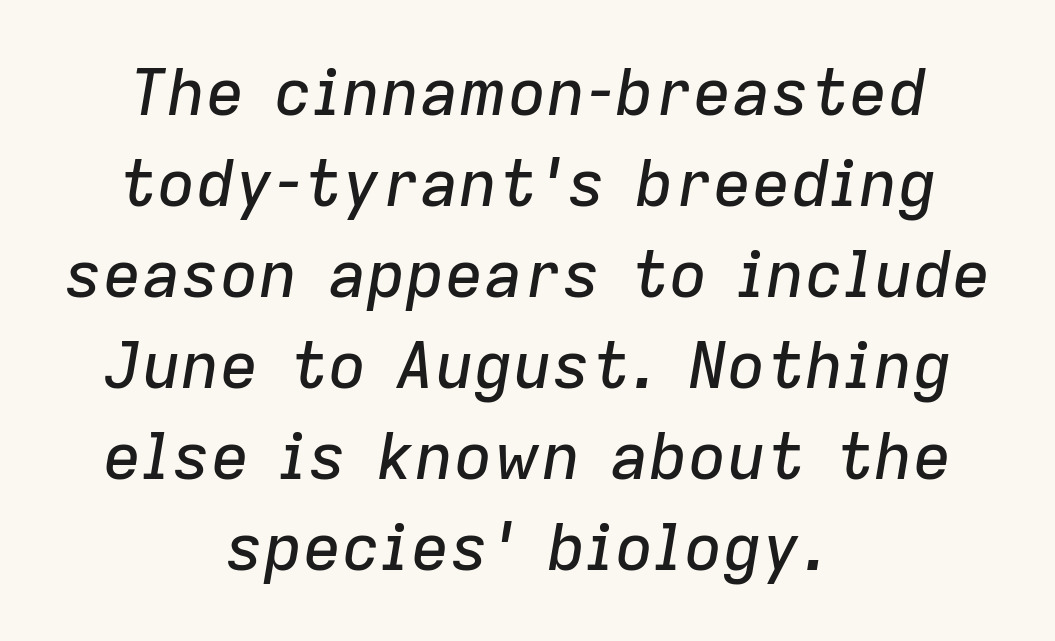
{"italic": "yes", "lean": "right", "slant_degrees": 9, "width": "normal", "stroke_contrast": "low", "x_height": "medium", "monospaced": "no", "underline": "no", "align": "center", "line_spacing": "normal", "line_spacing_ratio": 1.4, "letter_spacing": "normal", "letter_spacing_em": 0.0, "glyph_px": 65}
